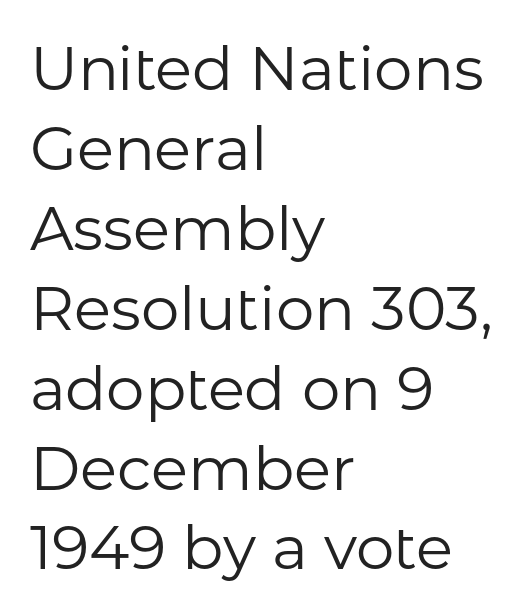
{"serif": "no", "italic": "no", "bold": "no", "weight": "regular", "width": "normal", "stroke_contrast": "low", "x_height": "medium", "monospaced": "no", "underline": "no", "align": "left", "line_spacing": "normal", "line_spacing_ratio": 1.31, "letter_spacing": "normal", "letter_spacing_em": 0.0, "glyph_px": 61}
